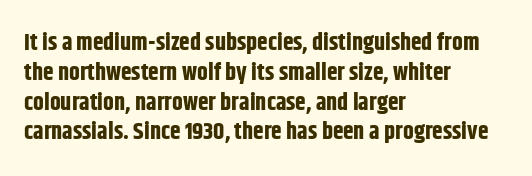
{"italic": "no", "bold": "yes", "underline": "no", "align": "left", "line_spacing_ratio": 1.24, "letter_spacing": "normal", "letter_spacing_em": 0.0, "glyph_px": 24}
